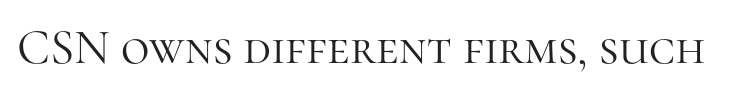
Q: Is the text bold? A: No.
Q: Is the text italic (slanted)? A: No, it is upright.
Q: Is the typeface a serif or a sans-serif typeface? A: Serif.
Q: Is the text underlined? A: No.
Q: Is the spacing between letters normal or unusually wide? A: Normal.
Q: Width (condensed, normal, or wide)? A: Normal.
Q: Stroke contrast? A: High.
Q: x-height? A: Medium.
Q: Monospaced? A: No.
